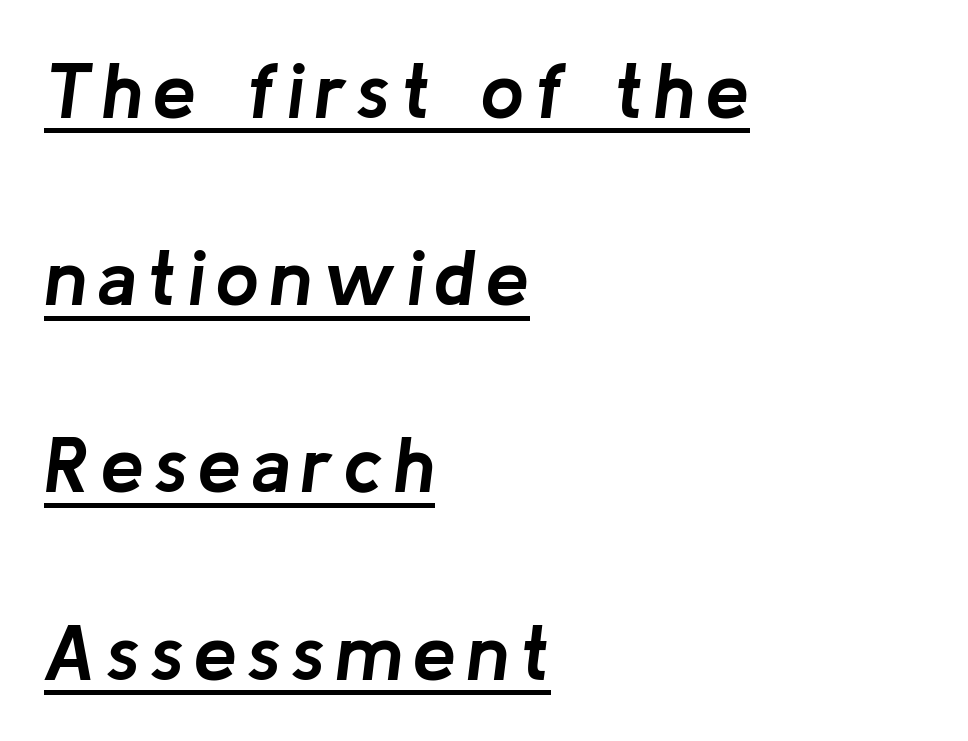
The image shows 79 px semibold type, italic (leaning right); set left-aligned, loose line spacing (2.37x), underlined; low stroke contrast and a medium x-height.
